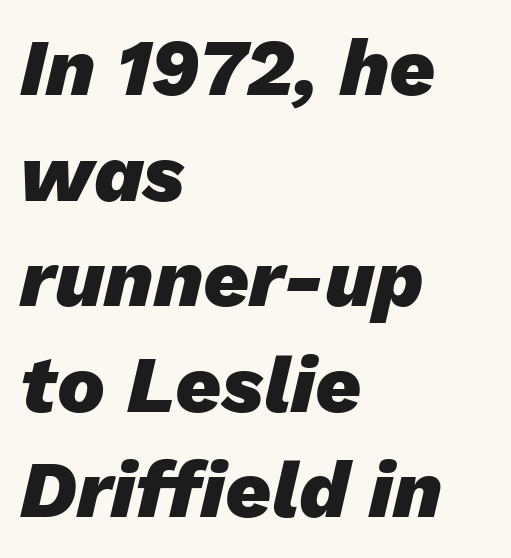
Caption: multi-line text, flush left, ragged right. The vertical gap from one line to the next is medium. Plain, unruled lines of type. Nobody touched the tracking dial on this one. The rendering uses a bold face; every stroke is thick and dark.
